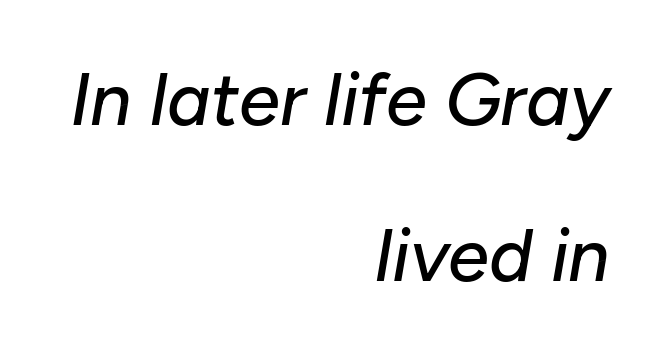
This sample is right-justified, so line beginnings fall wherever the words allow. Standard letterfit; no display-style spreading of the glyphs. Looking at the ascenders, they clearly lean. Decoration check: the copy has no underline. The line-height multiplier appears high, well above default.
